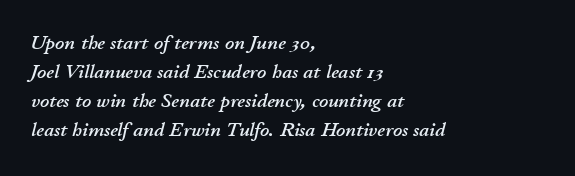
The image shows 20 px text type, italic (leaning right); set left-aligned, normal line spacing (1.45x), normal letter spacing, not underlined.
